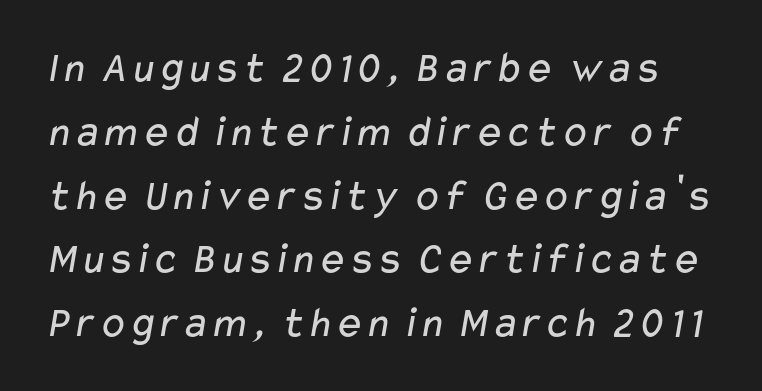
The image shows 44 px regular-weight, wide sans-serif type; set normal line spacing (1.45x), normal letter spacing, not underlined; low stroke contrast and a medium x-height.
